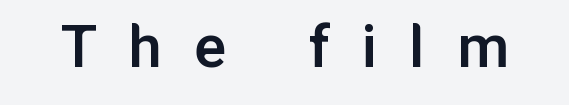
{"serif": "no", "italic": "no", "bold": "semi", "weight": "semibold", "width": "normal", "stroke_contrast": "low", "x_height": "medium", "monospaced": "no", "underline": "no", "letter_spacing": "wide", "letter_spacing_em": 0.49, "glyph_px": 67}
